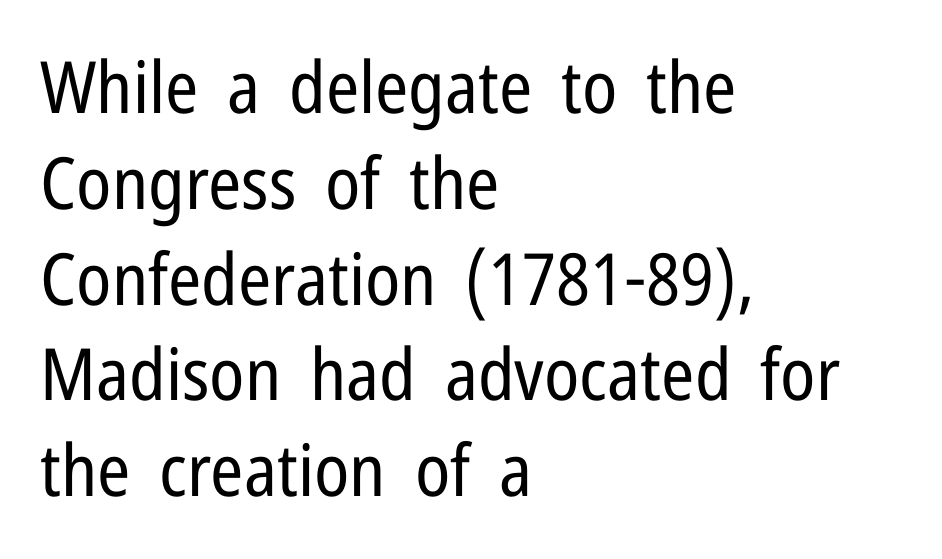
Q: Is the text bold? A: No.
Q: Is the text italic (slanted)? A: No, it is upright.
Q: Is the typeface a serif or a sans-serif typeface? A: Sans-serif.
Q: Is the text underlined? A: No.
Q: How is the paragraph aligned? A: Left-aligned.
Q: Is the spacing between letters normal or unusually wide? A: Normal.
Q: Is the spacing between lines tight, normal or loose? A: Normal.
Q: Width (condensed, normal, or wide)? A: Condensed.
Q: Stroke contrast? A: Low.
Q: x-height? A: Medium.
Q: Monospaced? A: No.
